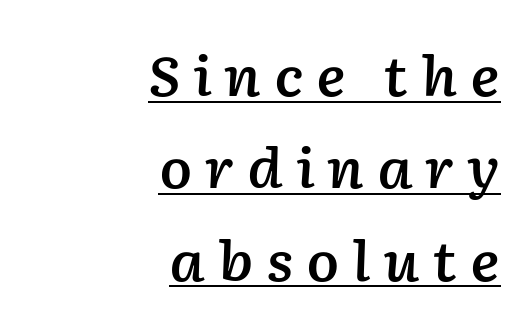
{"italic": "yes", "lean": "right", "slant_degrees": 2, "bold": "semi", "weight": "semibold", "width": "normal", "stroke_contrast": "low", "x_height": "medium", "monospaced": "no", "underline": "yes", "align": "right", "line_spacing_ratio": 1.71, "letter_spacing": "wide", "letter_spacing_em": 0.23, "glyph_px": 54}
